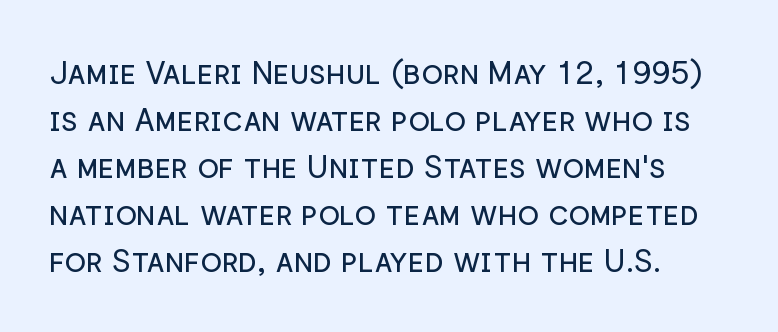
{"serif": "no", "italic": "no", "bold": "no", "weight": "regular", "width": "normal", "stroke_contrast": "low", "x_height": "medium", "monospaced": "no", "underline": "no", "line_spacing": "normal", "line_spacing_ratio": 1.47, "letter_spacing": "normal", "letter_spacing_em": 0.0, "glyph_px": 32}
